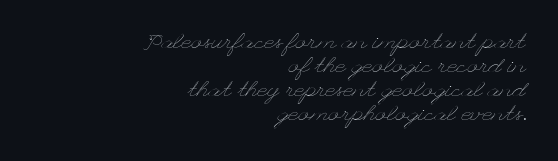
Q: Is the text bold? A: No.
Q: Is the text italic (slanted)? A: Yes.
Q: Is the text underlined? A: No.
Q: How is the paragraph aligned? A: Right-aligned.
Q: Is the spacing between letters normal or unusually wide? A: Normal.
Q: Is the spacing between lines tight, normal or loose? A: Tight.
